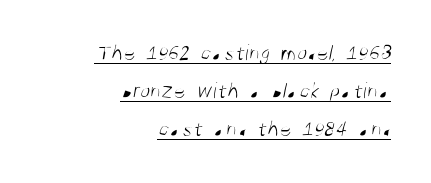
{"bold": "no", "underline": "yes", "align": "right", "line_spacing": "normal", "line_spacing_ratio": 1.66, "letter_spacing": "normal", "letter_spacing_em": 0.0, "glyph_px": 23}
